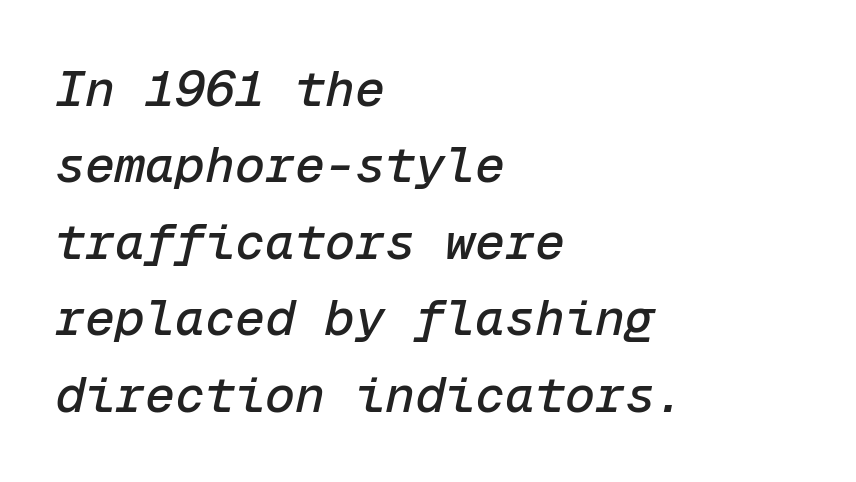
The image shows 50 px text type, italic (leaning right), monospaced; set left-aligned, normal line spacing (1.53x), normal letter spacing, not underlined; low stroke contrast and a medium x-height.
